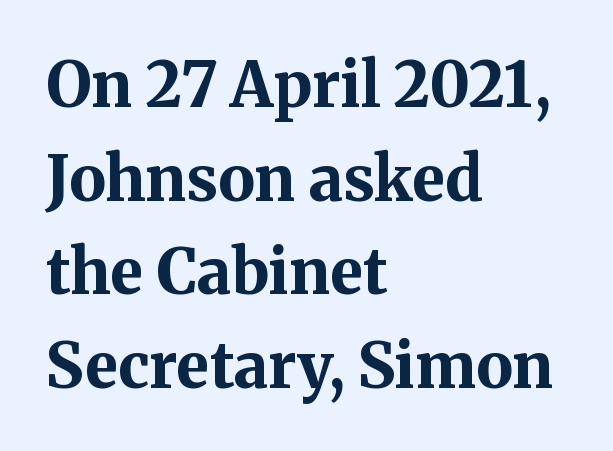
Baseline-to-baseline distance is the conventional proportion of letter height. The area under the type is left untouched. A student would call this left alignment; a typographer would say flush left, rag right. Posture: upright roman.
